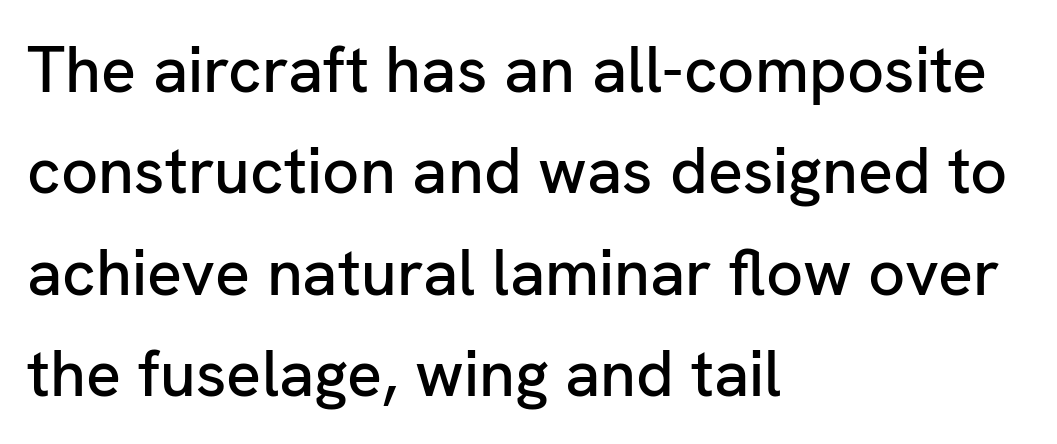
{"serif": "no", "italic": "no", "width": "normal", "stroke_contrast": "low", "x_height": "medium", "monospaced": "no", "underline": "no", "align": "left", "line_spacing": "normal", "line_spacing_ratio": 1.56, "letter_spacing": "normal", "letter_spacing_em": 0.0, "glyph_px": 65}
